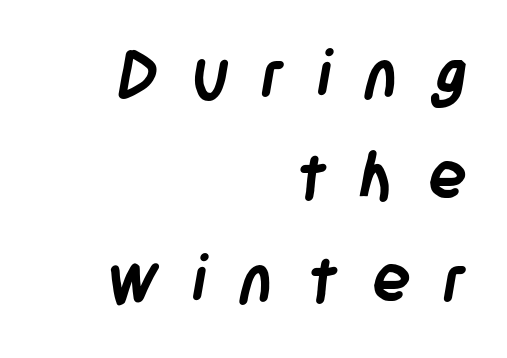
Q: Is the text bold? A: Yes.
Q: Is the typeface a serif or a sans-serif typeface? A: Sans-serif.
Q: Is the text underlined? A: No.
Q: How is the paragraph aligned? A: Right-aligned.
Q: Is the spacing between letters normal or unusually wide? A: Unusually wide.
Q: Is the spacing between lines tight, normal or loose? A: Normal.
Q: Width (condensed, normal, or wide)? A: Condensed.
Q: Stroke contrast? A: Low.
Q: x-height? A: Large.
Q: Monospaced? A: No.
